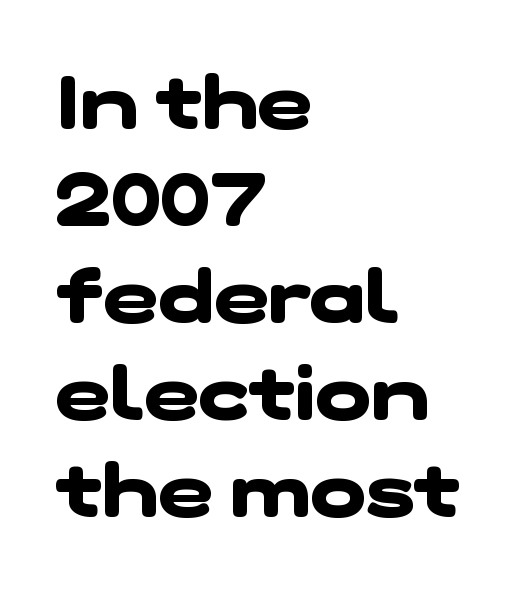
{"serif": "no", "bold": "yes", "weight": "heavy", "width": "wide", "stroke_contrast": "low", "x_height": "medium", "monospaced": "no", "underline": "no", "align": "left", "line_spacing": "normal", "line_spacing_ratio": 1.31, "letter_spacing": "normal", "letter_spacing_em": 0.0, "glyph_px": 74}
